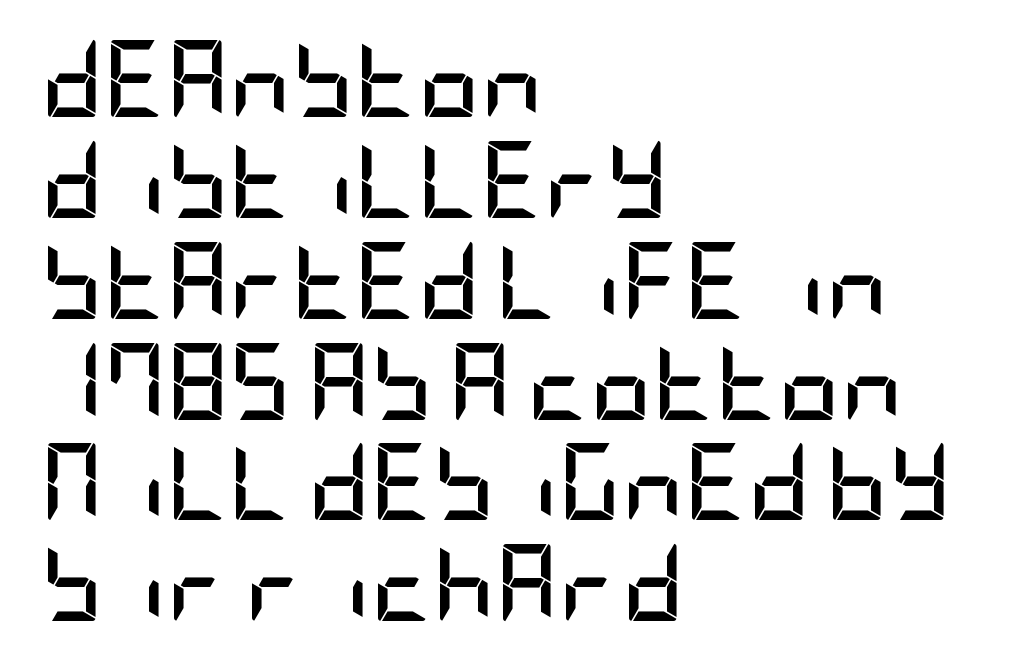
No feet cap the strokes, marking this as sans-serif type. Successive baselines arrive at the customary interval. Notice how the stems are strictly vertical — no italics here. Glyph-to-glyph distance matches everyday printed text. These lines are set flush left with a ragged right edge.
